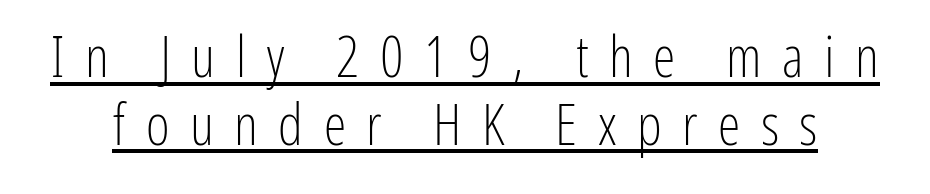
The axis of the letterforms is exactly vertical. The typesetting does not lean heavy: it is not bold. The sample's only ornament is a line tracing under the words. Compared with typical body copy, the letter spacing here is much looser. The characters display no serif detailing; their extremities are plain.
